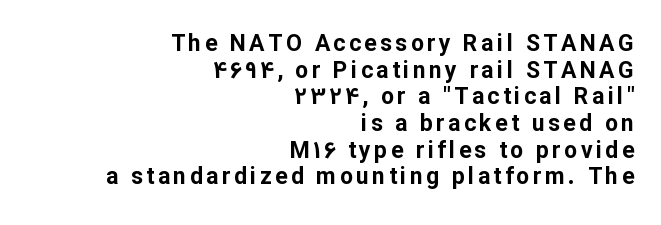
{"italic": "no", "bold": "yes", "underline": "no", "align": "right", "line_spacing_ratio": 1.16, "glyph_px": 23}
